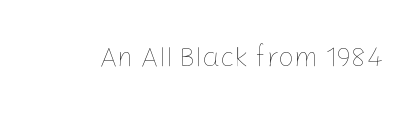
Q: Is the text bold? A: No.
Q: Is the text italic (slanted)? A: No, it is upright.
Q: Is the text underlined? A: No.
Q: Is the spacing between letters normal or unusually wide? A: Normal.
Q: Width (condensed, normal, or wide)? A: Normal.
Q: Stroke contrast? A: Low.
Q: x-height? A: Medium.
Q: Monospaced? A: No.
